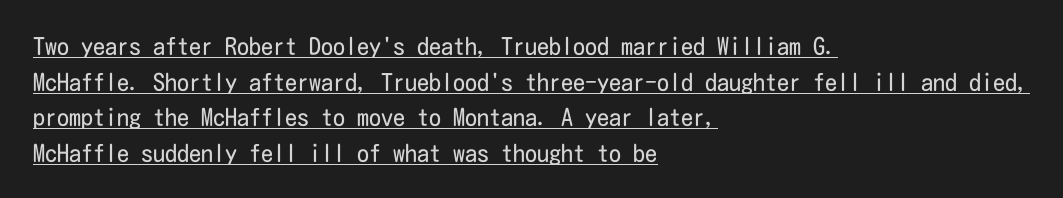
The image shows 24 px text type, upright; set left-aligned, normal line spacing (1.48x), normal letter spacing, underlined.
